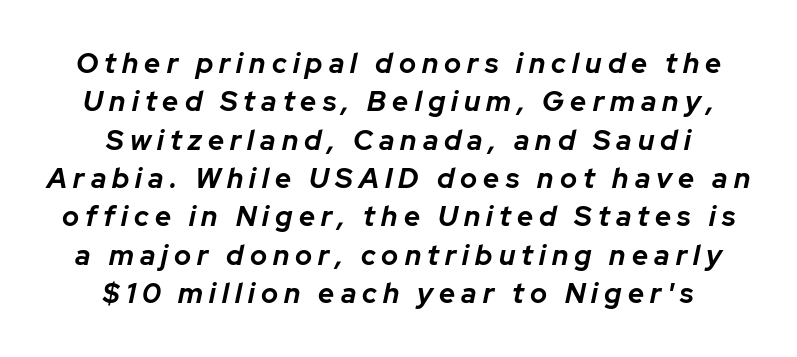
{"italic": "yes", "lean": "right", "slant_degrees": 12, "bold": "yes", "weight": "bold", "width": "normal", "stroke_contrast": "low", "x_height": "medium", "monospaced": "no", "underline": "no", "align": "center", "line_spacing": "normal", "line_spacing_ratio": 1.37, "letter_spacing": "wide", "letter_spacing_em": 0.22, "glyph_px": 28}
